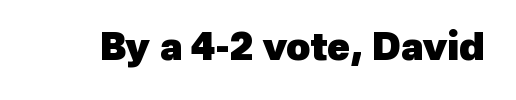
The image shows 37 px heavy sans-serif type; set normal letter spacing, not underlined; a medium x-height.
